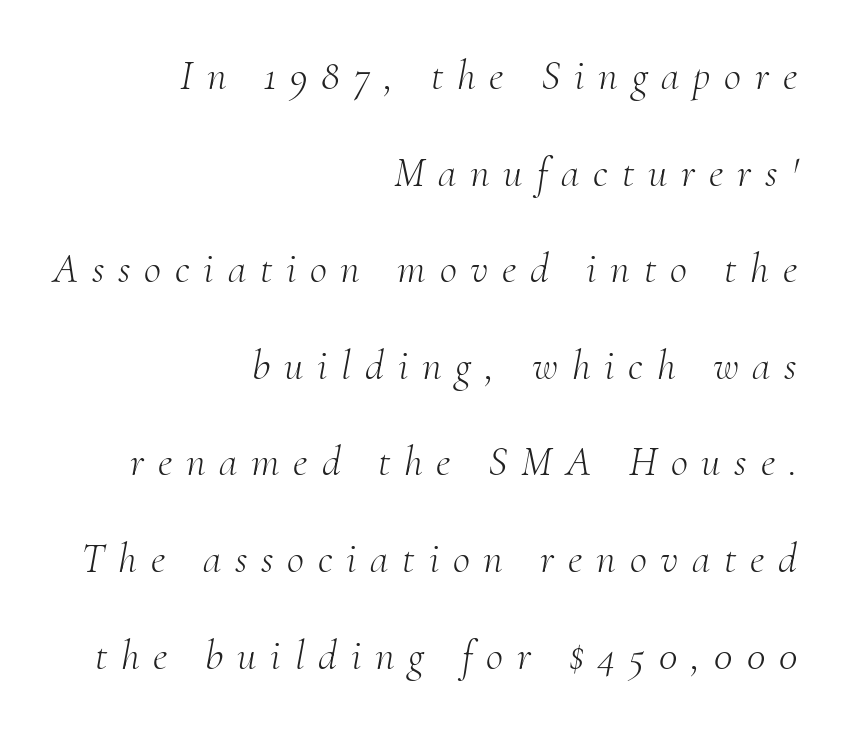
Q: Is the text bold? A: No.
Q: Is the text italic (slanted)? A: Yes, it leans right by about 10 degrees.
Q: Is the typeface a serif or a sans-serif typeface? A: Serif.
Q: Is the text underlined? A: No.
Q: How is the paragraph aligned? A: Right-aligned.
Q: Is the spacing between letters normal or unusually wide? A: Unusually wide.
Q: Is the spacing between lines tight, normal or loose? A: Loose.
Q: Width (condensed, normal, or wide)? A: Normal.
Q: Stroke contrast? A: Medium.
Q: x-height? A: Small.
Q: Monospaced? A: No.
